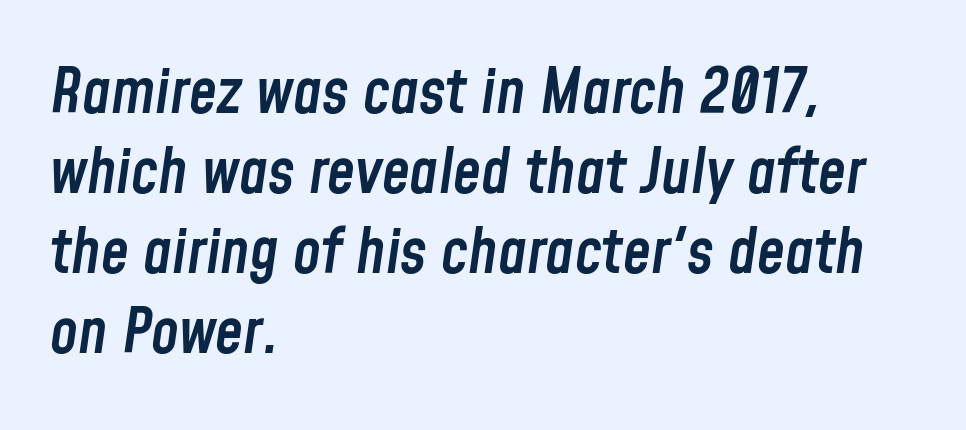
{"italic": "yes", "lean": "right", "slant_degrees": 8, "bold": "semi", "weight": "semibold", "width": "condensed", "stroke_contrast": "low", "x_height": "medium", "monospaced": "no", "underline": "no", "align": "left", "line_spacing": "normal", "line_spacing_ratio": 1.27, "letter_spacing": "normal", "letter_spacing_em": 0.0, "glyph_px": 63}
